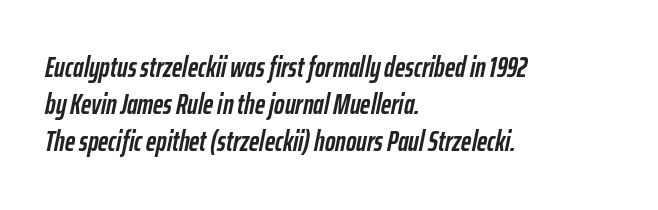
The image shows 28 px semibold, condensed type, italic (leaning right); set left-aligned, normal line spacing (1.33x), normal letter spacing, not underlined; low stroke contrast and a medium x-height.
